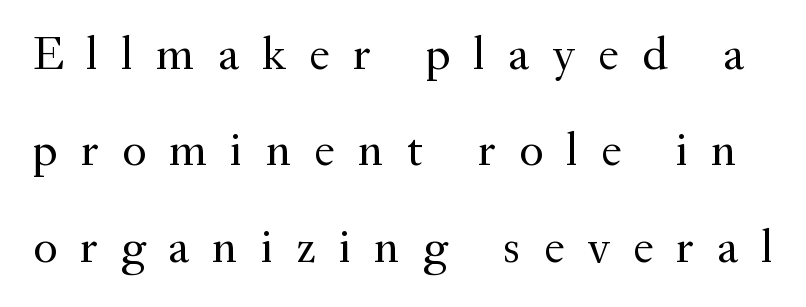
Looks like regular typesetting: each glyph gets only the width it needs. Each letter's strokes conclude with small projecting serifs. Characters remain perfectly vertical along every line. The strip under each line holds only bare page.
